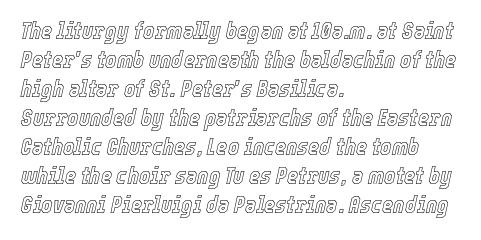
Q: Is the text italic (slanted)? A: Yes, it leans right by about 12 degrees.
Q: Is the text underlined? A: No.
Q: How is the paragraph aligned? A: Left-aligned.
Q: Is the spacing between letters normal or unusually wide? A: Normal.
